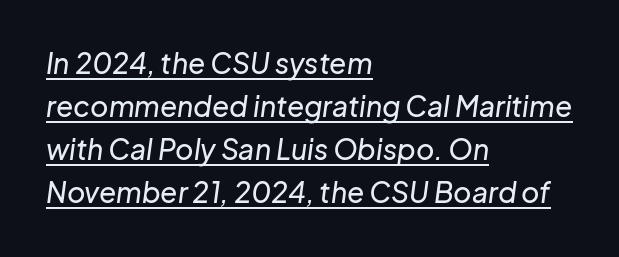
The passage shown stacks its lines at a standard gap. Emphasis is given by a line drawn under the lettering. Think of a printed novel: that variable character pitch is what you see here. Would a proofreader flag this as italicized? Yes. The passage shown has conventional tracking throughout.
